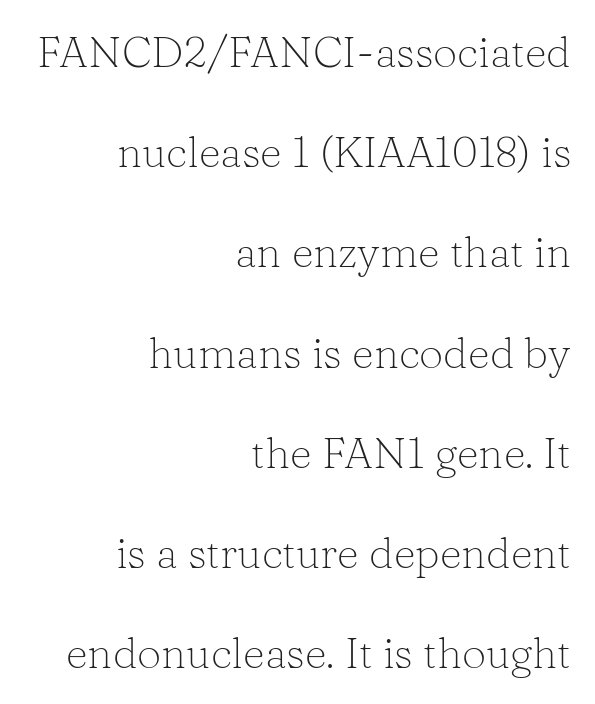
Caption: standard tracking, unaltered. Each row of text sits above clean, open space. Regarding leading, the lines here are spaced well apart. Weight: regular or lighter. The setting favours the right margin, as signatures and pull-quotes sometimes do.
